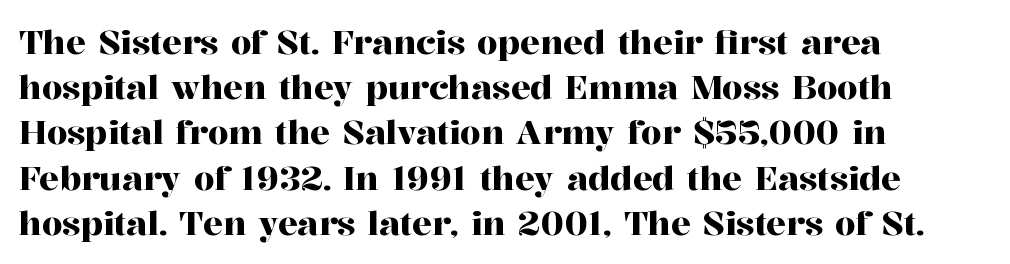
The image shows 33 px serif type, upright; set left-aligned, normal line spacing (1.37x), normal letter spacing, not underlined; high stroke contrast and a medium x-height.
